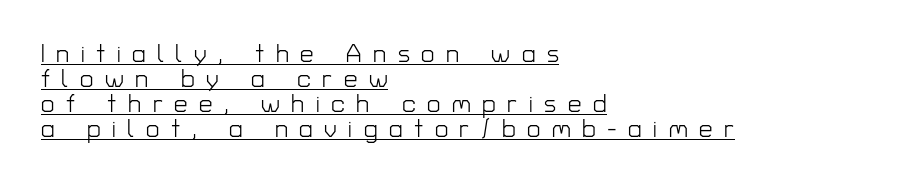
{"italic": "no", "bold": "no", "underline": "yes", "align": "left", "line_spacing": "tight", "line_spacing_ratio": 1.04, "letter_spacing": "wide", "letter_spacing_em": 0.48, "glyph_px": 24}
